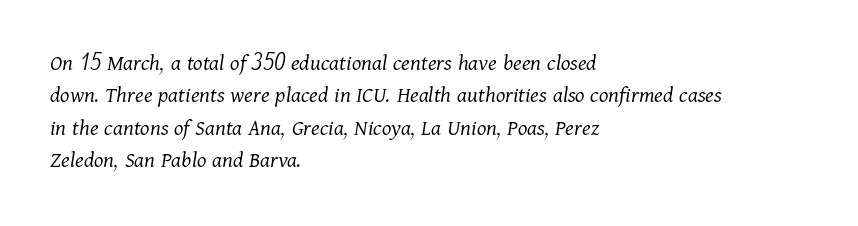
There is no visible air inserted between adjacent glyphs. The baseline area is clear. Vertical spacing — default. Every character sits at an angle, as italics do.
